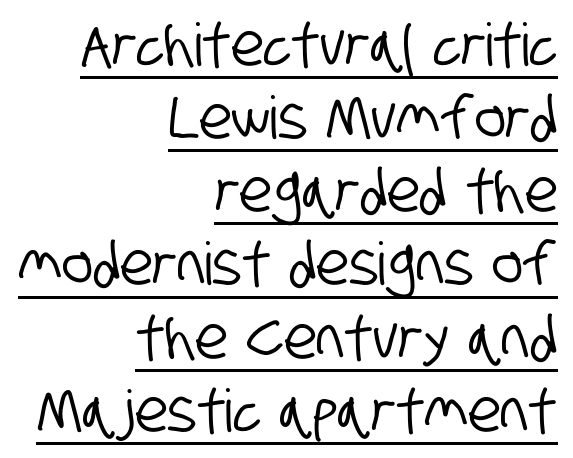
Each line of the rendering has a horizontal stroke beneath the glyphs. Each letter keeps its own natural width here, so spacing adapts to shape. The rendering shows plain stroke endings on the letterforms — a sans-serif design. Standard letterfit; no display-style spreading of the glyphs.
